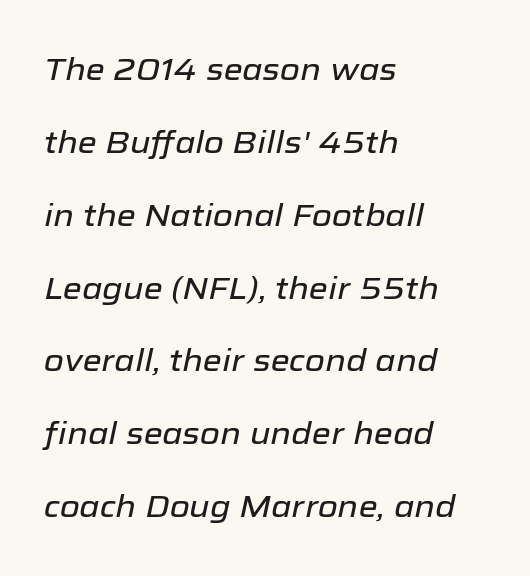
The compositor pushed each line to the left boundary. Every character sits at an angle, as italics do. Summary of vertical rhythm: relaxed, with wide interline spacing. Character widths vary here, with narrow letters taking less room than wide ones. Between one letter and the next there's only the usual sliver of space. Glance below the letters and you will spot only blank space.
